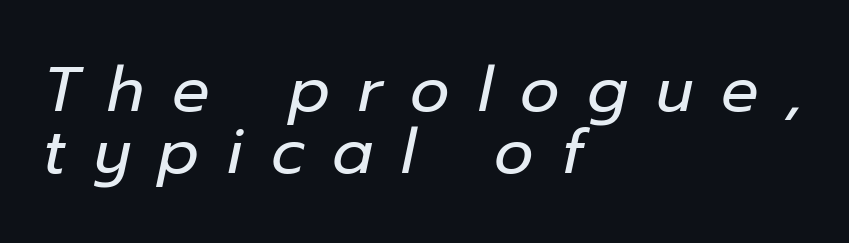
Do the characters align in a grid? No, the font is proportional. Only glyphs here, with clear space below each row. There's an unmistakable incline to the writing here. The face looks like a standard text weight, possibly lighter. Horizontal bands of white between lines are thin slivers. In CSS terms this would be text-align: left.
